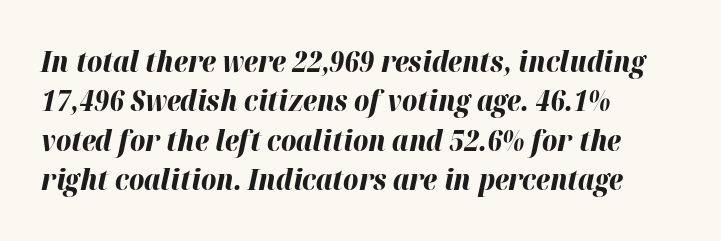
Q: Is the text bold? A: Yes.
Q: Is the text italic (slanted)? A: Yes, it leans right by about 12 degrees.
Q: Is the text underlined? A: No.
Q: How is the paragraph aligned? A: Left-aligned.
Q: Is the spacing between letters normal or unusually wide? A: Normal.
Q: Is the spacing between lines tight, normal or loose? A: Normal.
Q: Width (condensed, normal, or wide)? A: Normal.
Q: Stroke contrast? A: High.
Q: x-height? A: Medium.
Q: Monospaced? A: No.
